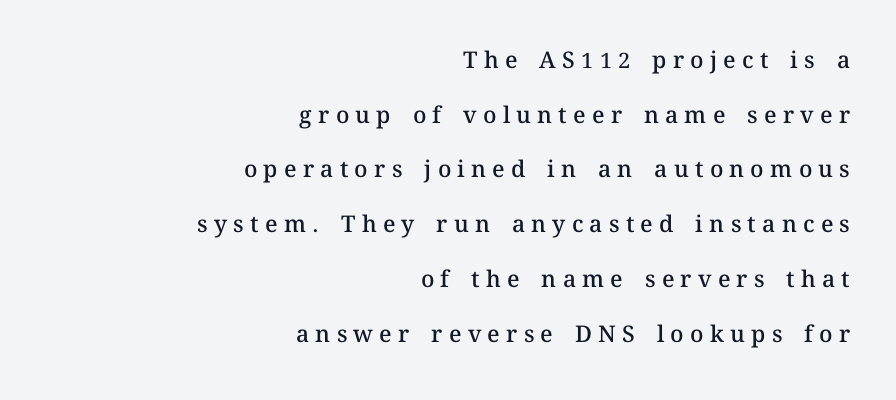
Q: Is the text bold? A: Semi-bold.
Q: Is the text italic (slanted)? A: No, it is upright.
Q: Is the text underlined? A: No.
Q: How is the paragraph aligned? A: Right-aligned.
Q: Is the spacing between letters normal or unusually wide? A: Unusually wide.
Q: Is the spacing between lines tight, normal or loose? A: Loose.
